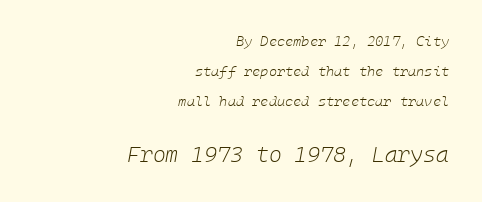
Q: Is the text bold? A: No.
Q: Is the text italic (slanted)? A: Yes, it leans right by about 10 degrees.
Q: Is the text underlined? A: No.
Q: How is the paragraph aligned? A: Right-aligned.
Q: Is the spacing between letters normal or unusually wide? A: Normal.
Q: Is the spacing between lines tight, normal or loose? A: Loose.
Q: Which block of text is set in a larger size, the first (top) or the second (bottom)? A: The second (bottom) one.
